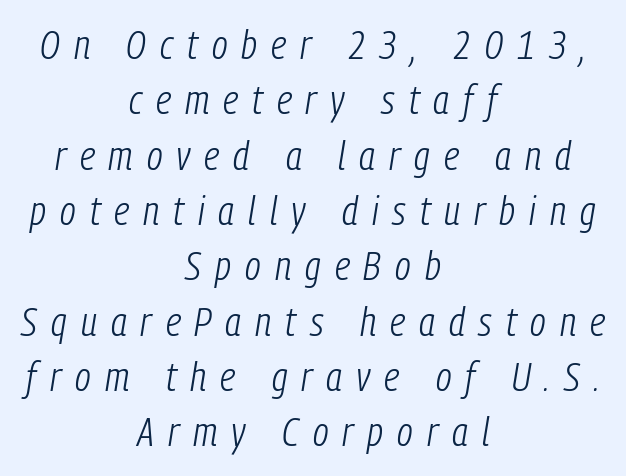
The image shows 41 px light, condensed type, italic (leaning right); set centered, normal line spacing (1.35x), unusually wide letter spacing (+0.34 em), not underlined; low stroke contrast and a medium x-height.
